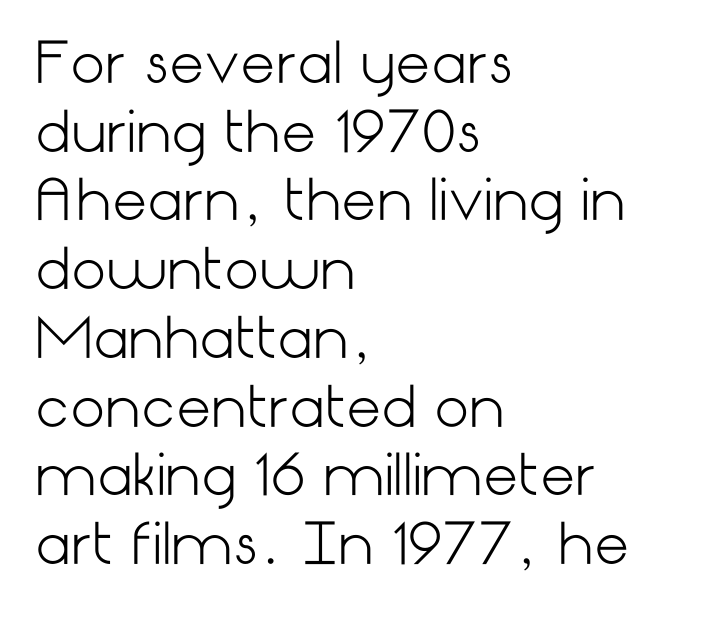
{"serif": "no", "italic": "no", "bold": "no", "weight": "light", "width": "normal", "stroke_contrast": "low", "x_height": "medium", "underline": "no", "align": "left", "line_spacing": "normal", "line_spacing_ratio": 1.25, "letter_spacing": "normal", "letter_spacing_em": 0.0, "glyph_px": 55}
